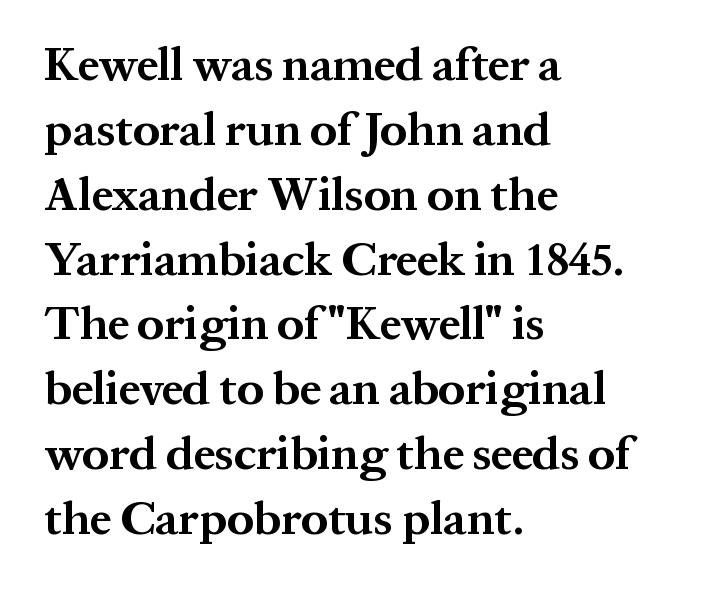
Yep, those are serifs on the letters. The space directly below the letters is spotless. Default kerning and tracking; the words read as compact shapes. Leading matches the norm, producing a regular column. The rendering uses natural spacing where letterforms have individual widths. In terms of weight, the rendering is a true, heavy bold.
